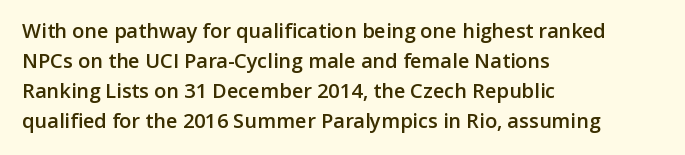
The line-height multiplier appears to be the usual default. This is the regular roman posture of the typeface. This rendering uses left alignment, leaving the right contour irregular. Only glyphs here, with clear space below each row. Default kerning and tracking; the words read as compact shapes.
